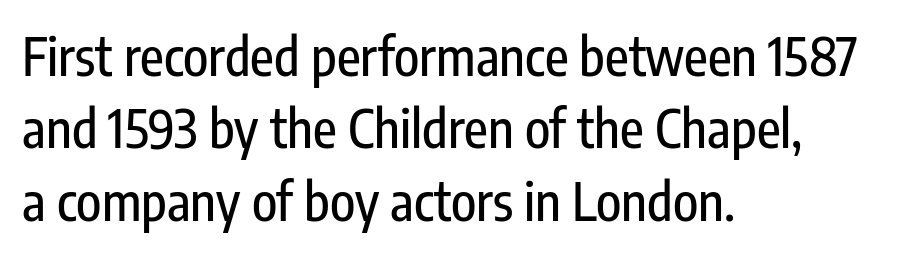
Q: Is the text italic (slanted)? A: No, it is upright.
Q: Is the typeface a serif or a sans-serif typeface? A: Sans-serif.
Q: Is the text underlined? A: No.
Q: How is the paragraph aligned? A: Left-aligned.
Q: Is the spacing between letters normal or unusually wide? A: Normal.
Q: Is the spacing between lines tight, normal or loose? A: Normal.
Q: Width (condensed, normal, or wide)? A: Condensed.
Q: Stroke contrast? A: Low.
Q: x-height? A: Medium.
Q: Monospaced? A: No.
